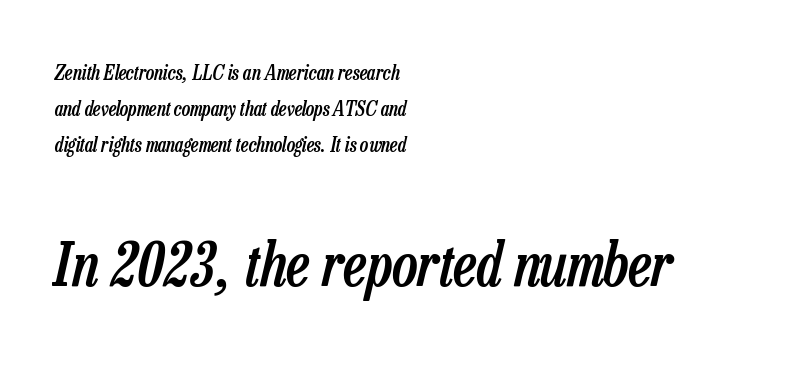
The image shows 60 px semibold, condensed type, italic (leaning right); set left-aligned, line spacing 1.8x, normal letter spacing, not underlined; the second (bottom) block is 3.0x larger; low stroke contrast and a medium x-height.
